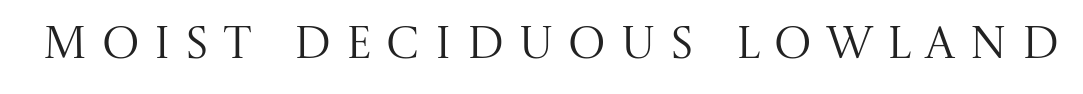
Glyph-to-glyph distance is far greater than everyday printed text. Summary of weight: not heavy and not bold. Look at the bottom of the vertical strokes: they flare into serifs here. In terms of posture, this sample is upright. Clear beneath every line of the passage. The passage shown is typed in a proportional face where columns would drift.
